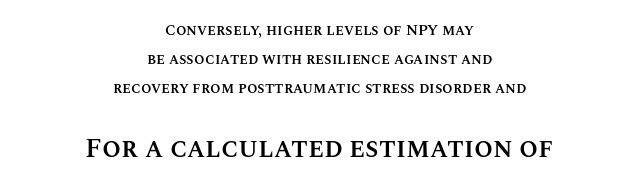
The image shows 27 px text type, upright; set centered, loose line spacing (1.94x), normal letter spacing, not underlined; the second (bottom) block is 1.8x larger.
